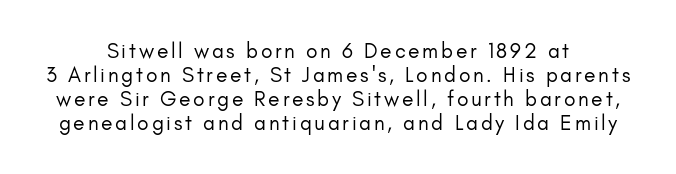
Q: Is the text bold? A: No.
Q: Is the text italic (slanted)? A: No, it is upright.
Q: Is the text underlined? A: No.
Q: Is the spacing between lines tight, normal or loose? A: Tight.
